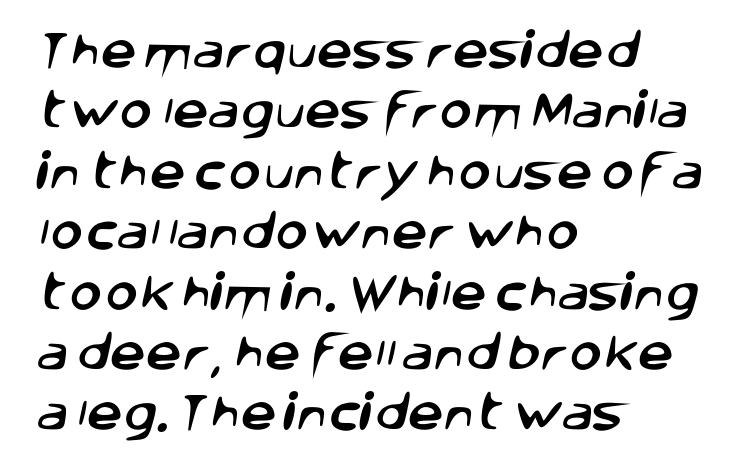
Note: no serifs on the glyphs. Evenly set lines give the paragraph a standard silhouette. Looks like regular typesetting: each glyph gets only the width it needs. Descenders hang freely into open space. Reading down the block, your eye returns to a fixed left position each line.
